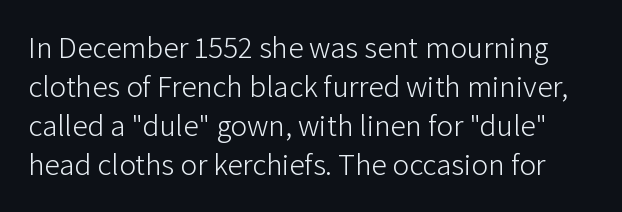
{"serif": "no", "italic": "no", "bold": "no", "weight": "light", "width": "normal", "stroke_contrast": "low", "x_height": "medium", "monospaced": "no", "underline": "no", "line_spacing": "normal", "line_spacing_ratio": 1.26, "letter_spacing": "normal", "letter_spacing_em": 0.0, "glyph_px": 31}
